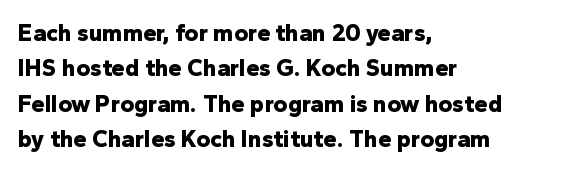
Q: Is the text bold? A: Yes.
Q: Is the text italic (slanted)? A: No, it is upright.
Q: Is the text underlined? A: No.
Q: How is the paragraph aligned? A: Left-aligned.
Q: Is the spacing between letters normal or unusually wide? A: Normal.
Q: Is the spacing between lines tight, normal or loose? A: Normal.
